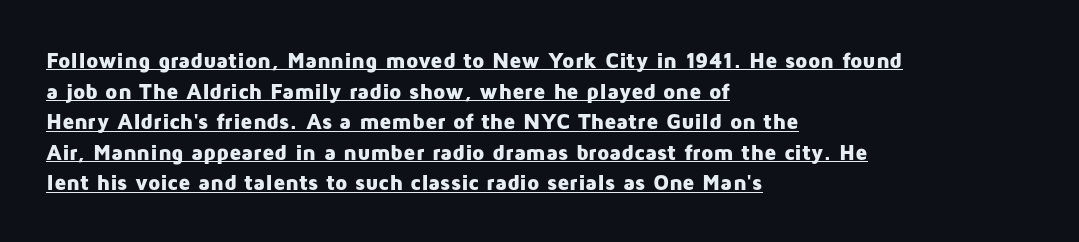
Q: Is the text bold? A: Yes.
Q: Is the text italic (slanted)? A: No, it is upright.
Q: Is the text underlined? A: Yes.
Q: How is the paragraph aligned? A: Left-aligned.
Q: Is the spacing between letters normal or unusually wide? A: Normal.
Q: Is the spacing between lines tight, normal or loose? A: Normal.
